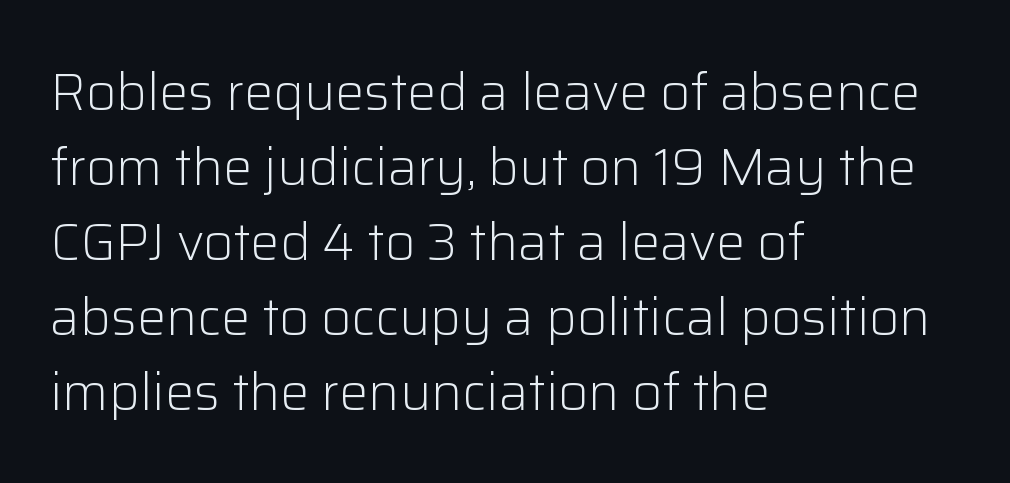
{"serif": "no", "italic": "no", "bold": "no", "weight": "light", "width": "normal", "stroke_contrast": "low", "x_height": "medium", "monospaced": "no", "underline": "no", "align": "left", "line_spacing": "normal", "line_spacing_ratio": 1.44, "letter_spacing": "normal", "letter_spacing_em": 0.0, "glyph_px": 52}
